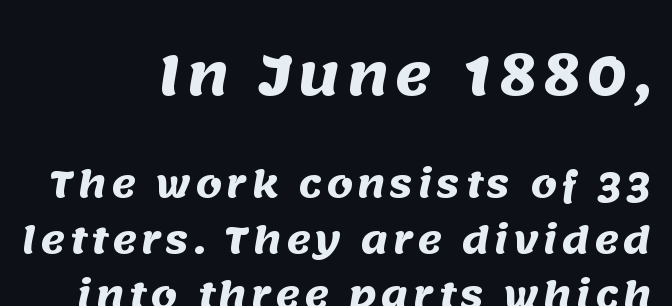
{"serif": "no", "bold": "yes", "weight": "heavy", "width": "normal", "stroke_contrast": "medium", "x_height": "large", "monospaced": "no", "underline": "no", "align": "right", "line_spacing": "normal", "line_spacing_ratio": 1.5, "larger_block": "first", "size_ratio": 1.49, "glyph_px": 55}
